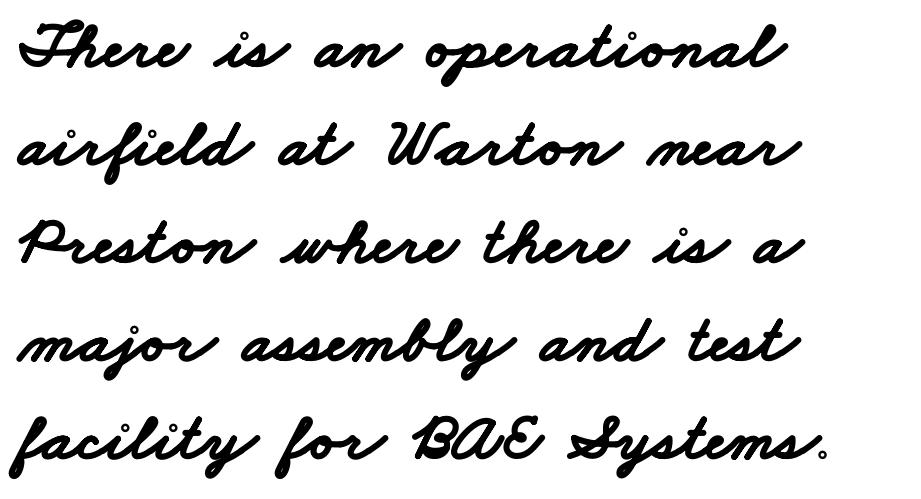
{"serif": "no", "bold": "yes", "weight": "bold", "width": "wide", "stroke_contrast": "low", "x_height": "small", "monospaced": "no", "underline": "no", "align": "left", "line_spacing": "normal", "line_spacing_ratio": 1.44, "letter_spacing": "normal", "letter_spacing_em": 0.0, "glyph_px": 68}
